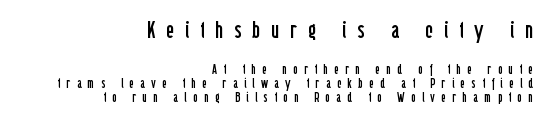
Q: Is the text bold? A: No.
Q: Is the text italic (slanted)? A: No, it is upright.
Q: Is the text underlined? A: No.
Q: How is the paragraph aligned? A: Right-aligned.
Q: Is the spacing between letters normal or unusually wide? A: Unusually wide.
Q: Is the spacing between lines tight, normal or loose? A: Tight.
Q: Which block of text is set in a larger size, the first (top) or the second (bottom)? A: The first (top) one.
